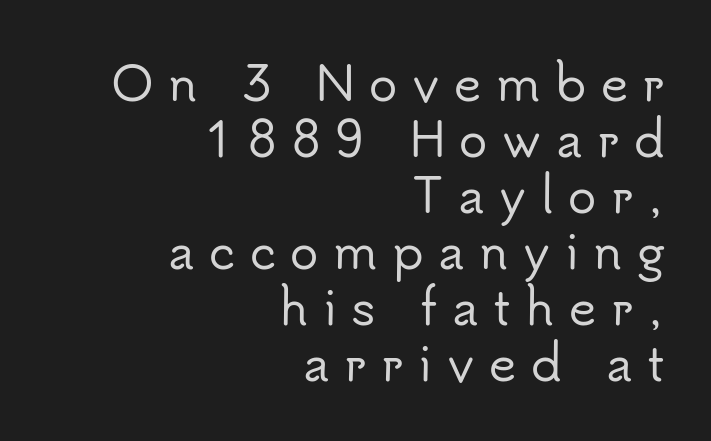
{"serif": "no", "italic": "no", "width": "normal", "stroke_contrast": "low", "x_height": "small", "monospaced": "no", "underline": "no", "align": "right", "line_spacing_ratio": 1.19, "letter_spacing": "wide", "letter_spacing_em": 0.31, "glyph_px": 47}
